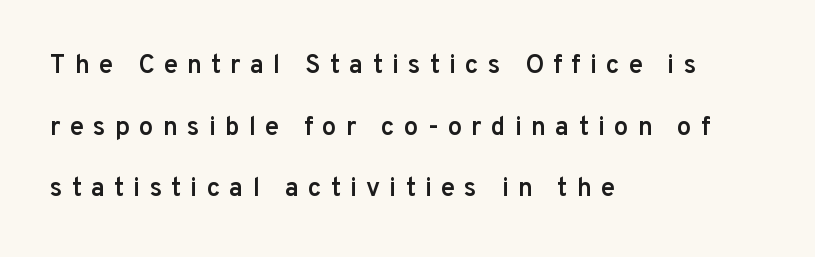
The image shows 26 px text type, upright; set left-aligned, loose line spacing (2.37x), unusually wide letter spacing (+0.35 em), not underlined.
